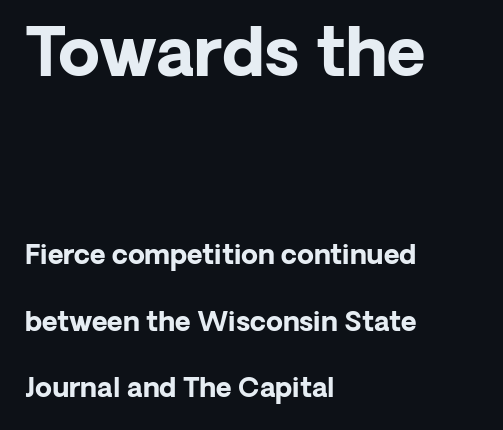
{"serif": "no", "italic": "no", "bold": "yes", "weight": "bold", "width": "normal", "stroke_contrast": "low", "x_height": "medium", "monospaced": "no", "underline": "no", "align": "left", "line_spacing": "loose", "line_spacing_ratio": 2.46, "letter_spacing": "normal", "letter_spacing_em": 0.0, "larger_block": "first", "size_ratio": 2.48, "glyph_px": 67}
